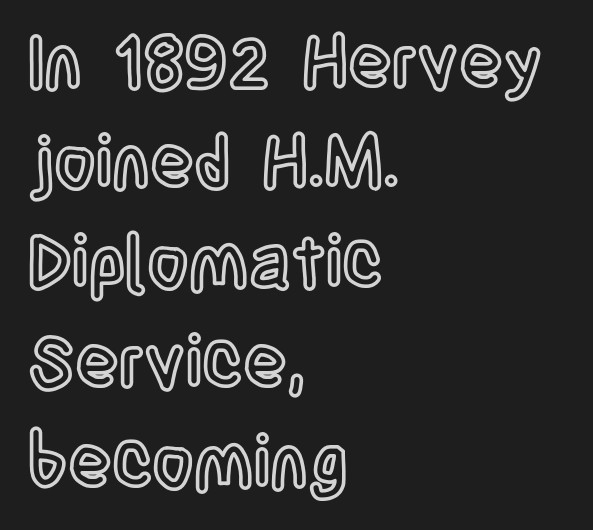
Q: Is the text italic (slanted)? A: No, it is upright.
Q: Is the text underlined? A: No.
Q: How is the paragraph aligned? A: Left-aligned.
Q: Is the spacing between letters normal or unusually wide? A: Normal.
Q: Is the spacing between lines tight, normal or loose? A: Normal.
Q: Width (condensed, normal, or wide)? A: Condensed.
Q: x-height? A: Large.
Q: Monospaced? A: No.
